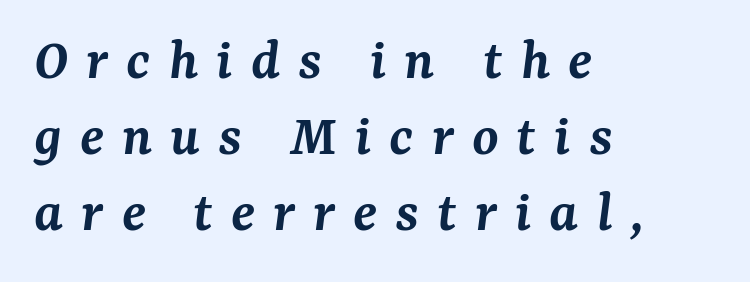
{"serif": "yes", "italic": "yes", "lean": "right", "slant_degrees": 7, "bold": "semi", "weight": "semibold", "width": "normal", "stroke_contrast": "medium", "x_height": "medium", "monospaced": "no", "underline": "no", "align": "left", "line_spacing": "normal", "line_spacing_ratio": 1.27, "letter_spacing": "wide", "letter_spacing_em": 0.3, "glyph_px": 60}
